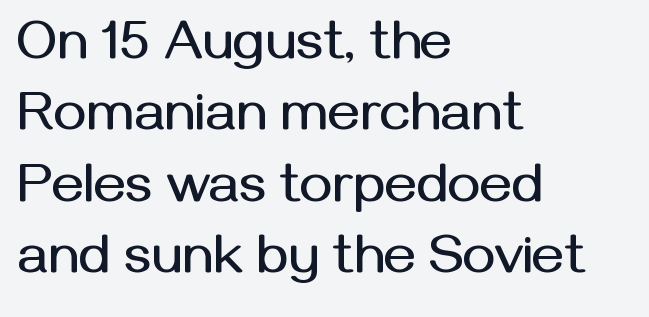
Q: Is the text italic (slanted)? A: No, it is upright.
Q: Is the typeface a serif or a sans-serif typeface? A: Sans-serif.
Q: Is the text underlined? A: No.
Q: How is the paragraph aligned? A: Left-aligned.
Q: Is the spacing between letters normal or unusually wide? A: Normal.
Q: Is the spacing between lines tight, normal or loose? A: Normal.
Q: Width (condensed, normal, or wide)? A: Normal.
Q: Stroke contrast? A: Medium.
Q: x-height? A: Medium.
Q: Monospaced? A: No.
